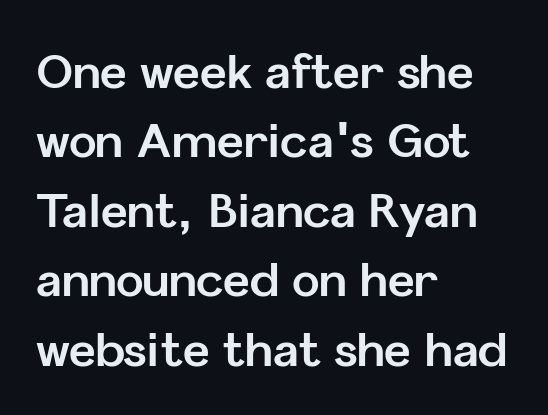
Q: Is the text bold? A: Yes.
Q: Is the text italic (slanted)? A: No, it is upright.
Q: Is the typeface a serif or a sans-serif typeface? A: Sans-serif.
Q: Is the text underlined? A: No.
Q: How is the paragraph aligned? A: Left-aligned.
Q: Is the spacing between letters normal or unusually wide? A: Normal.
Q: Is the spacing between lines tight, normal or loose? A: Normal.
Q: Width (condensed, normal, or wide)? A: Normal.
Q: Stroke contrast? A: Low.
Q: x-height? A: Medium.
Q: Monospaced? A: No.
